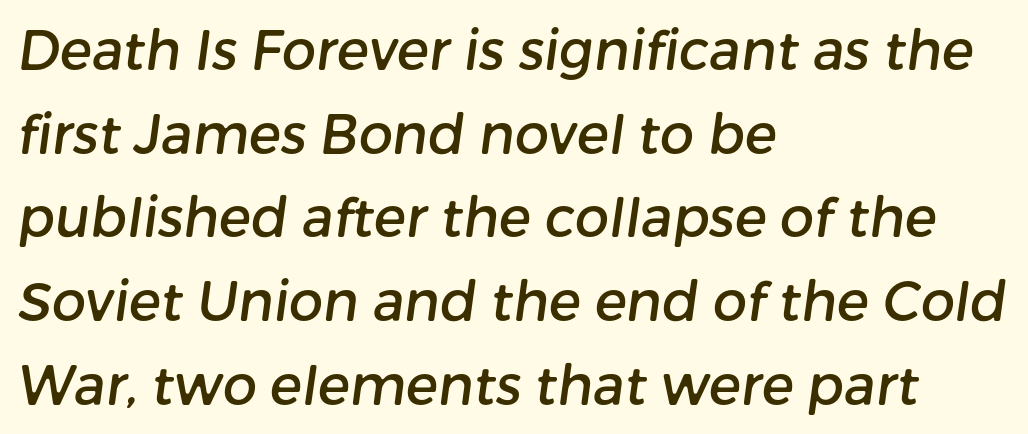
{"serif": "no", "width": "normal", "stroke_contrast": "low", "x_height": "medium", "monospaced": "no", "underline": "no", "align": "left", "line_spacing": "normal", "line_spacing_ratio": 1.55, "letter_spacing": "normal", "letter_spacing_em": 0.0, "glyph_px": 54}
